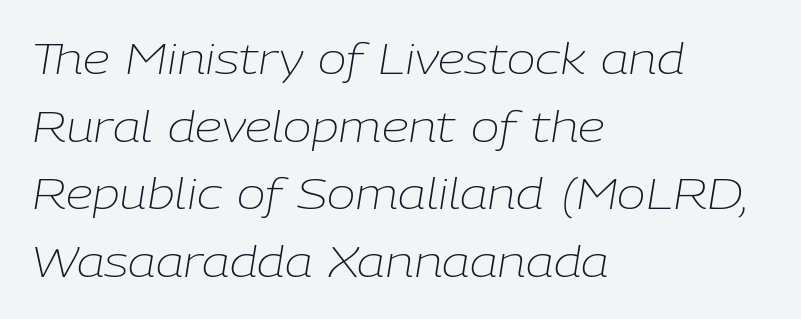
The image shows 43 px light type, italic (leaning right); set left-aligned, normal line spacing (1.57x), normal letter spacing, not underlined; low stroke contrast and a medium x-height.
